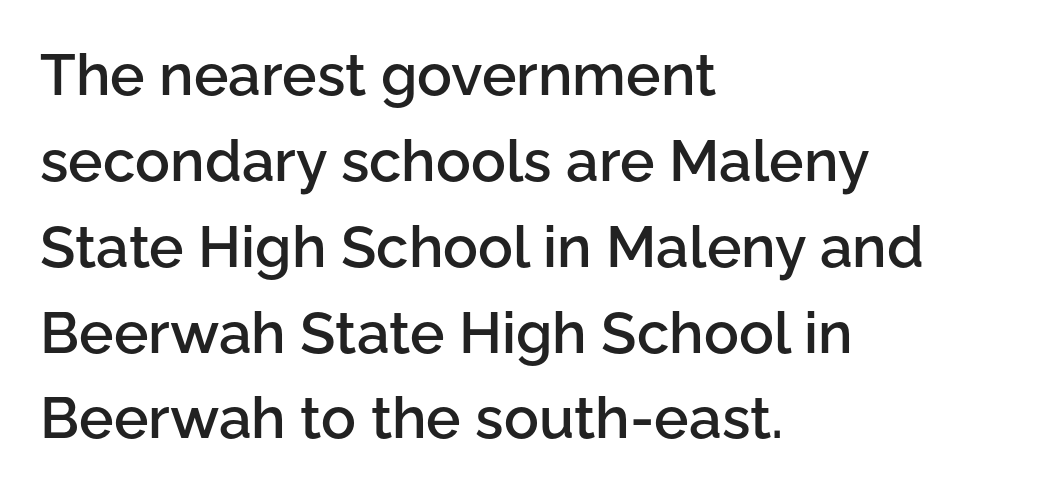
{"serif": "no", "italic": "no", "bold": "semi", "weight": "semibold", "width": "normal", "stroke_contrast": "low", "x_height": "medium", "monospaced": "no", "underline": "no", "align": "left", "line_spacing": "normal", "line_spacing_ratio": 1.48, "letter_spacing": "normal", "letter_spacing_em": 0.0, "glyph_px": 58}
